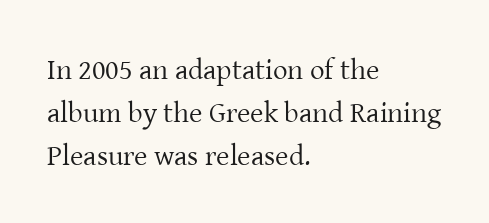
Q: Is the text bold? A: No.
Q: Is the text italic (slanted)? A: No, it is upright.
Q: Is the typeface a serif or a sans-serif typeface? A: Serif.
Q: Is the text underlined? A: No.
Q: How is the paragraph aligned? A: Left-aligned.
Q: Is the spacing between letters normal or unusually wide? A: Normal.
Q: Is the spacing between lines tight, normal or loose? A: Normal.
Q: Width (condensed, normal, or wide)? A: Normal.
Q: Stroke contrast? A: Low.
Q: x-height? A: Medium.
Q: Monospaced? A: No.
